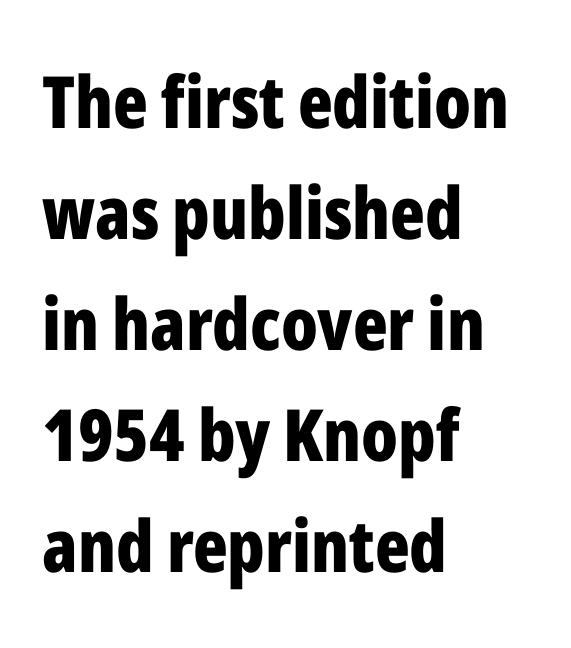
Q: Is the text bold? A: Yes.
Q: Is the text italic (slanted)? A: No, it is upright.
Q: Is the typeface a serif or a sans-serif typeface? A: Sans-serif.
Q: Is the text underlined? A: No.
Q: How is the paragraph aligned? A: Left-aligned.
Q: Is the spacing between letters normal or unusually wide? A: Normal.
Q: Is the spacing between lines tight, normal or loose? A: Normal.
Q: Width (condensed, normal, or wide)? A: Condensed.
Q: Stroke contrast? A: Low.
Q: x-height? A: Medium.
Q: Monospaced? A: No.
